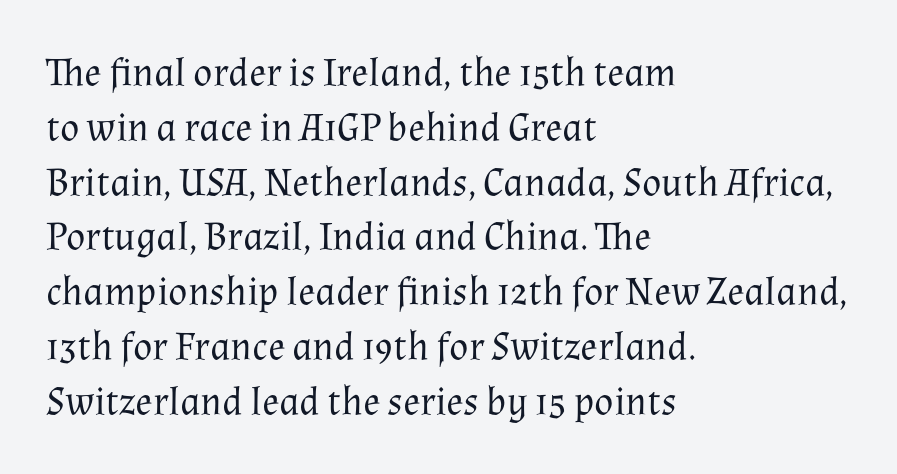
The image shows 40 px regular-weight serif type, upright; set left-aligned, normal line spacing (1.37x), normal letter spacing, not underlined; medium stroke contrast and a medium x-height.
